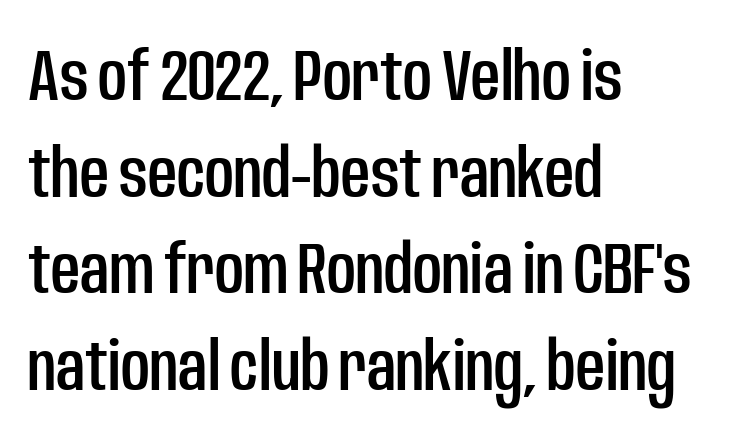
Q: Is the text italic (slanted)? A: No, it is upright.
Q: Is the typeface a serif or a sans-serif typeface? A: Sans-serif.
Q: Is the text underlined? A: No.
Q: How is the paragraph aligned? A: Left-aligned.
Q: Is the spacing between letters normal or unusually wide? A: Normal.
Q: Is the spacing between lines tight, normal or loose? A: Normal.
Q: Width (condensed, normal, or wide)? A: Condensed.
Q: Stroke contrast? A: Low.
Q: x-height? A: Large.
Q: Monospaced? A: No.
